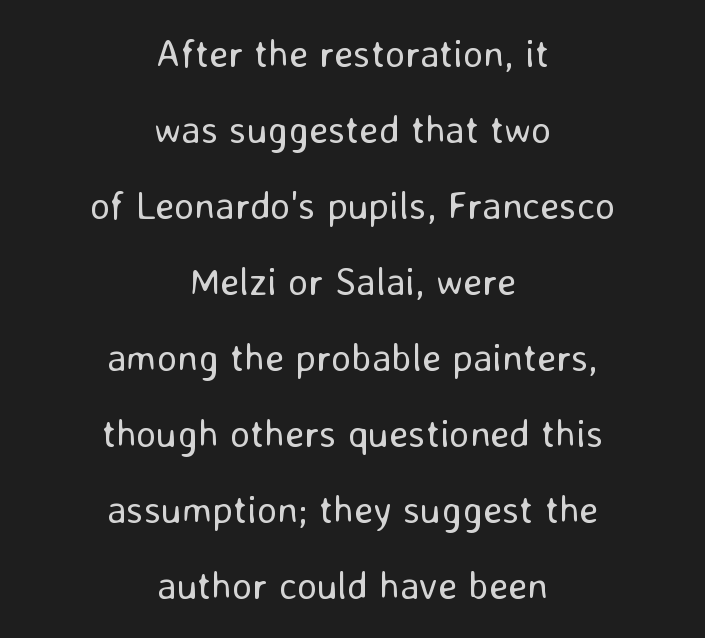
Q: Is the text bold? A: No.
Q: Is the text italic (slanted)? A: No, it is upright.
Q: Is the typeface a serif or a sans-serif typeface? A: Sans-serif.
Q: Is the text underlined? A: No.
Q: How is the paragraph aligned? A: Centered.
Q: Is the spacing between letters normal or unusually wide? A: Normal.
Q: Is the spacing between lines tight, normal or loose? A: Loose.
Q: Width (condensed, normal, or wide)? A: Normal.
Q: Stroke contrast? A: Low.
Q: x-height? A: Medium.
Q: Monospaced? A: No.
